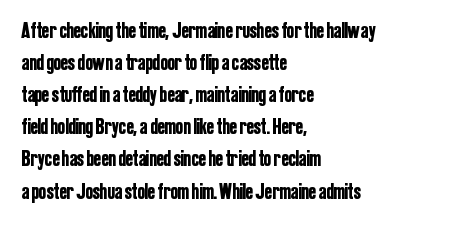
The image shows 22 px text type, upright; set left-aligned, normal line spacing (1.46x), normal letter spacing, not underlined.
